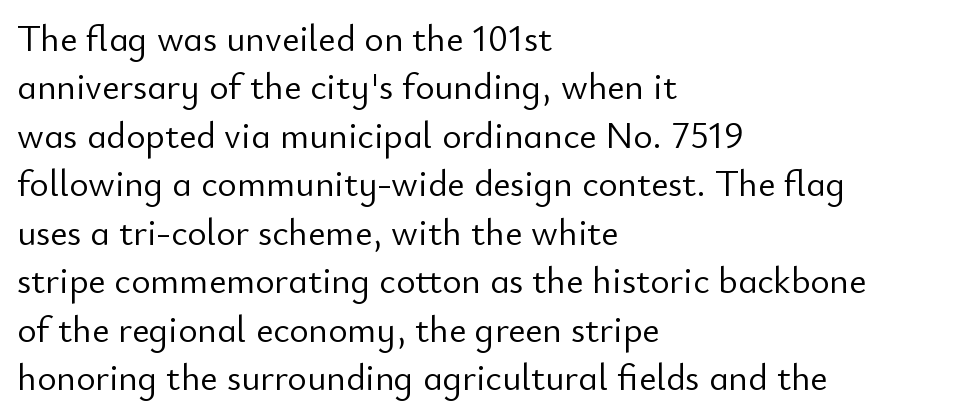
The image shows 37 px light sans-serif type, upright; set left-aligned, normal line spacing (1.31x), normal letter spacing, not underlined; low stroke contrast and a small x-height.
